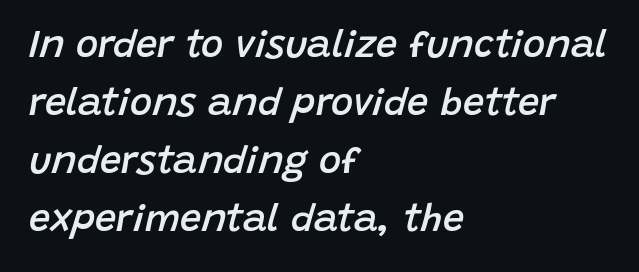
Here the glyphs are tracked normally, forming tight word shapes. A bare baseline throughout the passage. The ragged edge is on the right, which tells us the setting is flush left. The glyphs look as if they've been sheared to an angle. Proportional: the letters do not fall into vertical columns. Is there much room between lines? A standard amount, neither cramped nor airy.
